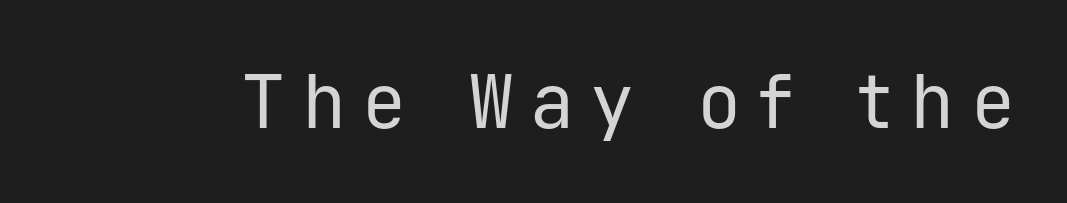
The image shows 74 px regular-weight sans-serif type, upright, monospaced; set unusually wide letter spacing (+0.22 em), not underlined; low stroke contrast and a medium x-height.
